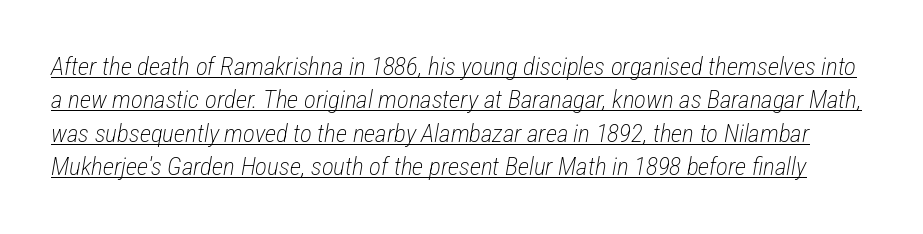
The image shows 25 px text type, italic (leaning right); set normal line spacing (1.34x), normal letter spacing, underlined.
